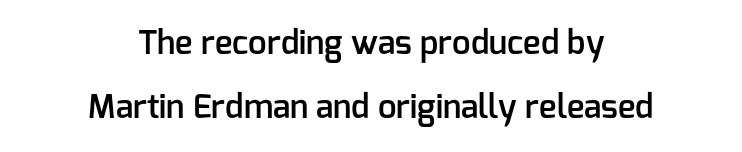
{"serif": "no", "italic": "no", "bold": "semi", "weight": "semibold", "width": "normal", "stroke_contrast": "low", "x_height": "medium", "monospaced": "no", "underline": "no", "align": "center", "line_spacing": "loose", "line_spacing_ratio": 1.93, "letter_spacing": "normal", "letter_spacing_em": 0.0, "glyph_px": 33}
